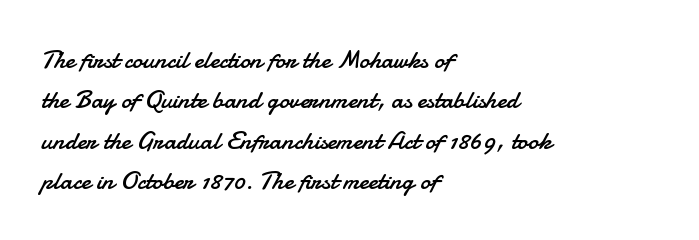
The image shows 26 px text type; set left-aligned, normal line spacing (1.55x), normal letter spacing, not underlined.
